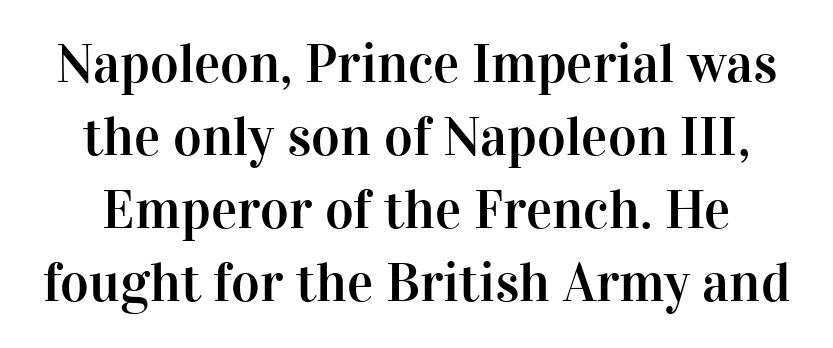
The zone under the glyphs is completely vacant. Small tapered or slab feet sit at the stroke ends, so this counts as serif. The axis of the letterforms is exactly vertical. A typesetter would call this zero additional tracking.
